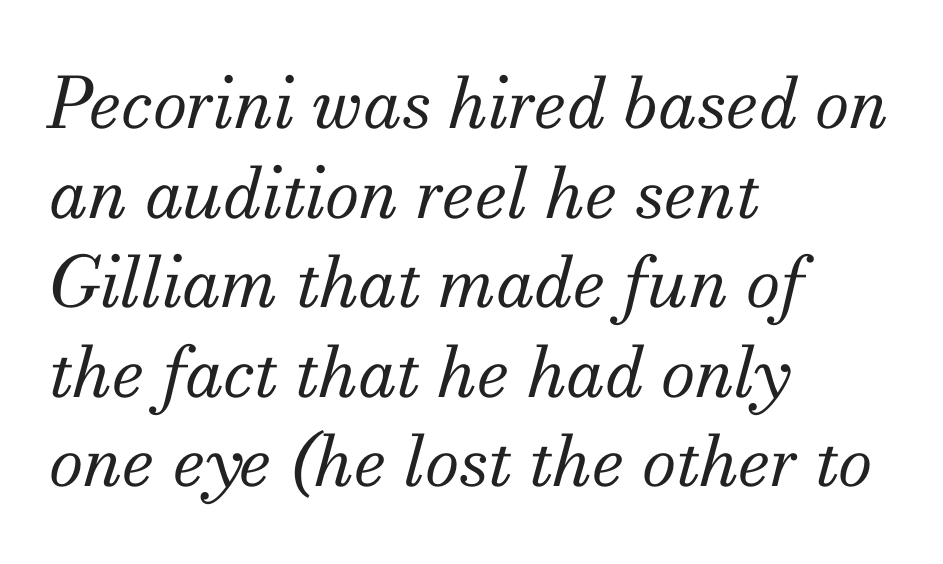
Is this a fixed-width face? No — the glyphs have proportional, varying widths. The rendering uses a moderate line-height, typical for paragraphs. The face used here is rendered with its standard letterfit. Visually the block forms a straight wall on the left and a jagged coastline on the right. No word sits above an underline.
